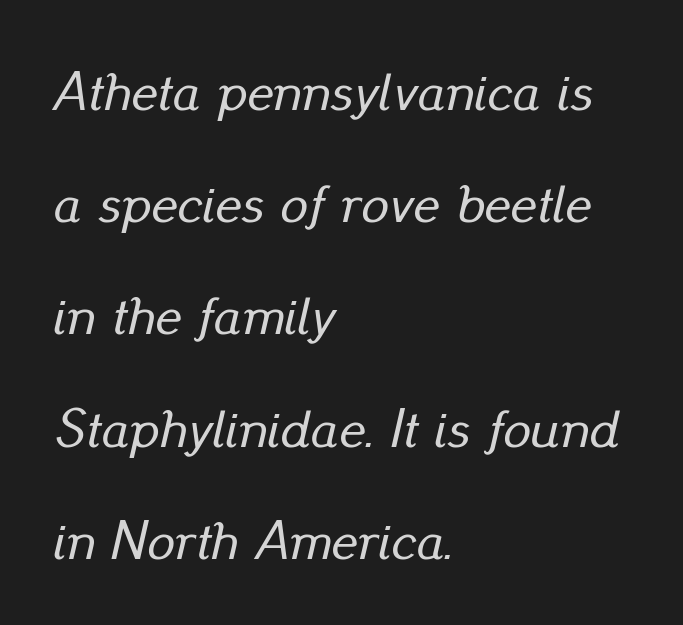
It's the slanting kind of type. The rendering keeps characters at their native spacing. Where is the straight margin? On the left. These lines are rendered in a variable-pitch font.
